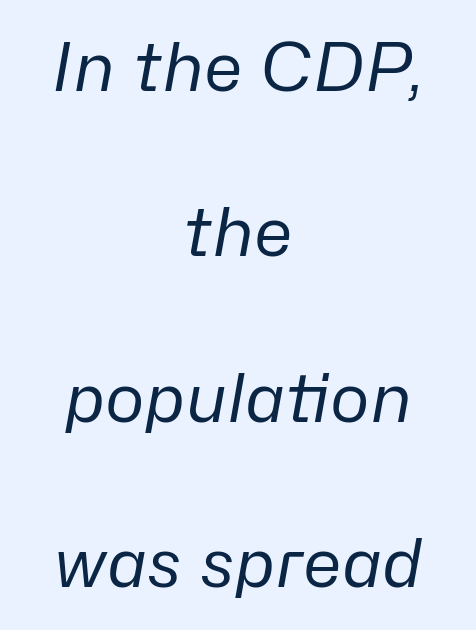
Character widths vary here, with narrow letters taking less room than wide ones. Between one letter and the next there's only the usual sliver of space. The letterforms sit at book weight or below. The font's italic variant was chosen for this text. The passage is arranged like a title page — every line centered.
